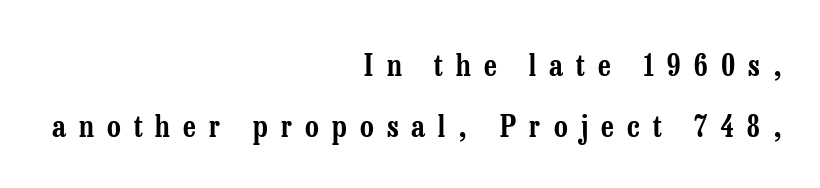
Q: Is the text italic (slanted)? A: No, it is upright.
Q: Is the typeface a serif or a sans-serif typeface? A: Serif.
Q: Is the text underlined? A: No.
Q: How is the paragraph aligned? A: Right-aligned.
Q: Is the spacing between letters normal or unusually wide? A: Unusually wide.
Q: Is the spacing between lines tight, normal or loose? A: Loose.
Q: Width (condensed, normal, or wide)? A: Condensed.
Q: Stroke contrast? A: Low.
Q: x-height? A: Medium.
Q: Monospaced? A: No.
